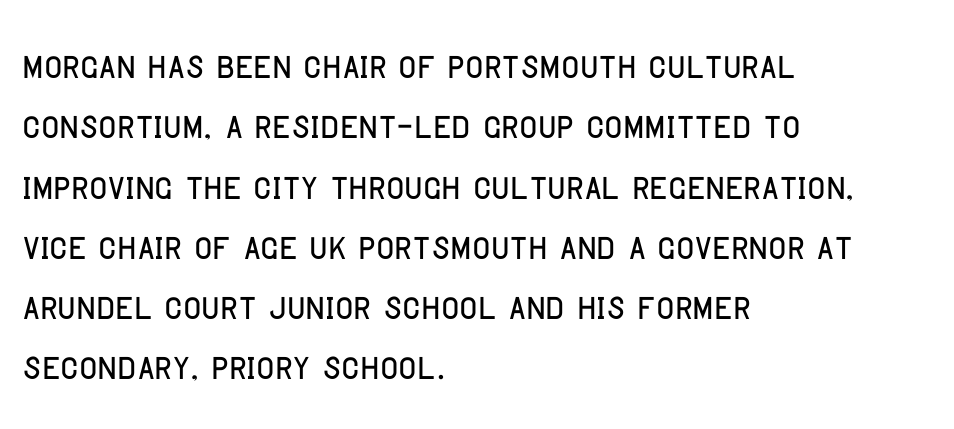
{"serif": "no", "italic": "no", "width": "condensed", "stroke_contrast": "low", "x_height": "large", "monospaced": "no", "underline": "no", "align": "left", "line_spacing_ratio": 1.23, "letter_spacing": "normal", "letter_spacing_em": 0.0, "glyph_px": 49}
